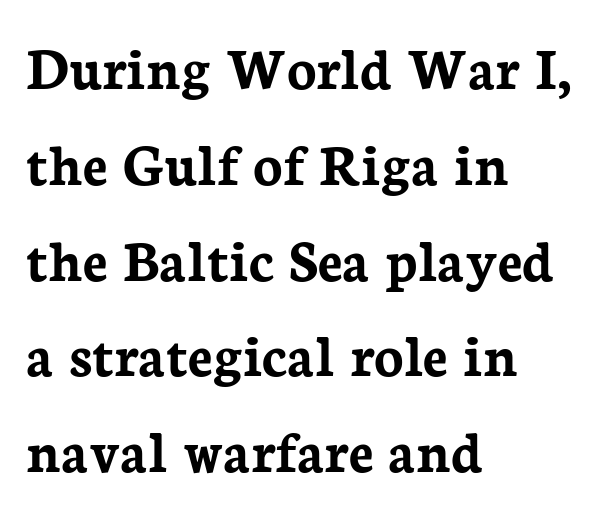
Q: Is the text bold? A: Yes.
Q: Is the text italic (slanted)? A: No, it is upright.
Q: Is the typeface a serif or a sans-serif typeface? A: Serif.
Q: Is the text underlined? A: No.
Q: How is the paragraph aligned? A: Left-aligned.
Q: Is the spacing between letters normal or unusually wide? A: Normal.
Q: Is the spacing between lines tight, normal or loose? A: Normal.
Q: Width (condensed, normal, or wide)? A: Normal.
Q: Stroke contrast? A: Low.
Q: x-height? A: Medium.
Q: Monospaced? A: No.
